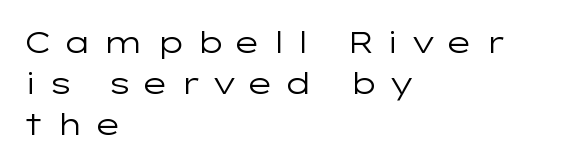
Q: Is the text bold? A: No.
Q: Is the text italic (slanted)? A: No, it is upright.
Q: Is the typeface a serif or a sans-serif typeface? A: Sans-serif.
Q: Is the text underlined? A: No.
Q: How is the paragraph aligned? A: Left-aligned.
Q: Is the spacing between letters normal or unusually wide? A: Unusually wide.
Q: Is the spacing between lines tight, normal or loose? A: Normal.
Q: Width (condensed, normal, or wide)? A: Wide.
Q: Stroke contrast? A: Low.
Q: x-height? A: Medium.
Q: Monospaced? A: No.
